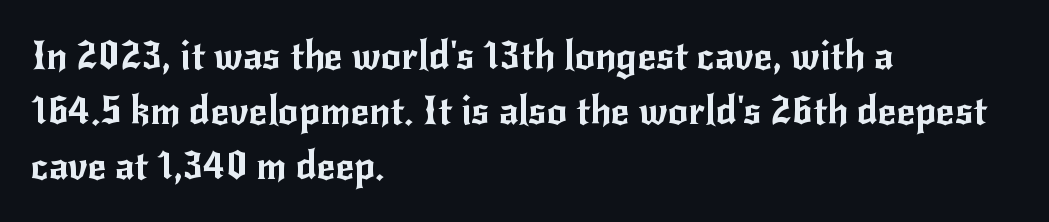
The image shows 40 px sans-serif type, upright; set left-aligned, normal line spacing (1.37x), normal letter spacing, not underlined; low stroke contrast and a small x-height.
